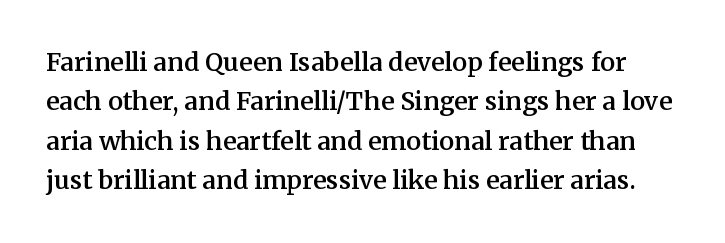
Q: Is the text bold? A: Semi-bold.
Q: Is the text italic (slanted)? A: No, it is upright.
Q: Is the text underlined? A: No.
Q: Is the spacing between letters normal or unusually wide? A: Normal.
Q: Is the spacing between lines tight, normal or loose? A: Normal.
